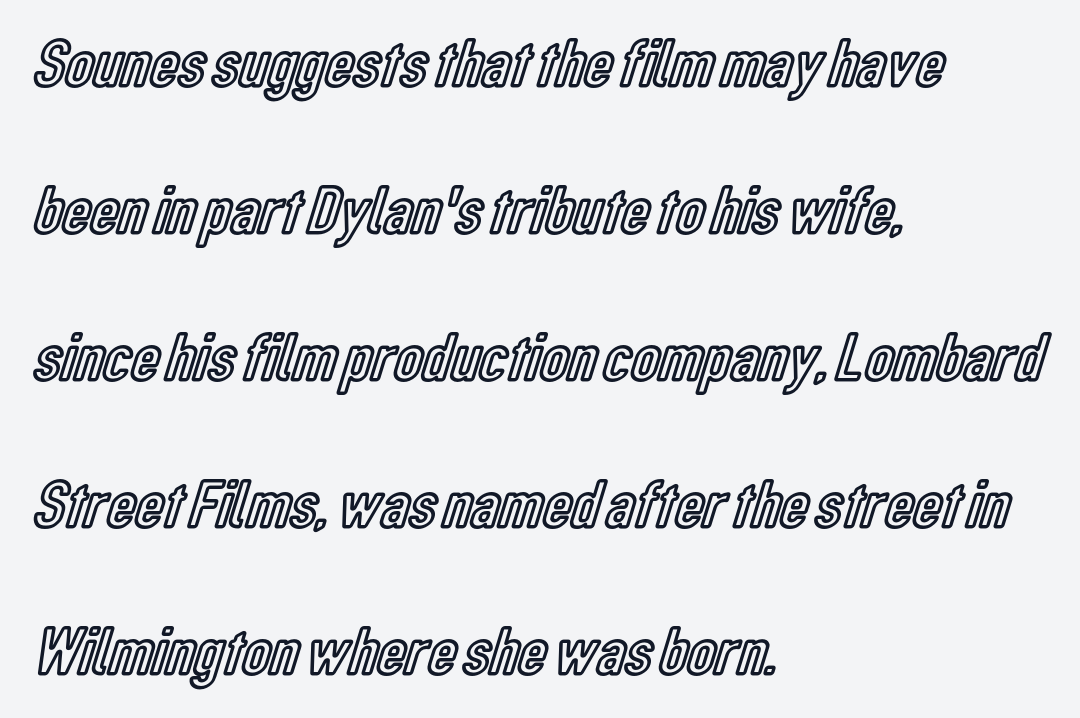
{"width": "condensed", "x_height": "medium", "monospaced": "no", "underline": "no", "align": "left", "line_spacing": "loose", "line_spacing_ratio": 2.13, "letter_spacing": "normal", "letter_spacing_em": 0.0, "glyph_px": 69}
